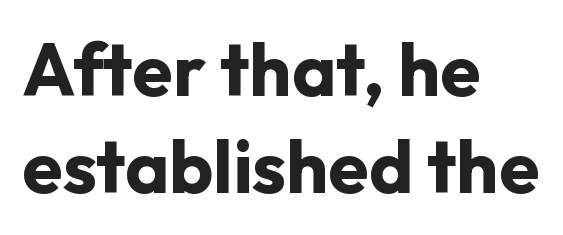
{"serif": "no", "italic": "no", "bold": "yes", "weight": "bold", "width": "normal", "stroke_contrast": "low", "x_height": "medium", "monospaced": "no", "underline": "no", "align": "left", "line_spacing": "normal", "line_spacing_ratio": 1.31, "letter_spacing": "normal", "letter_spacing_em": 0.0, "glyph_px": 74}
